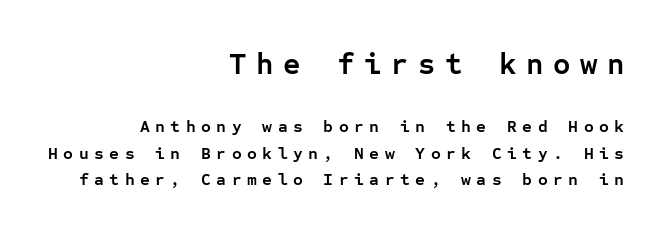
The image shows 30 px semibold sans-serif type, upright, monospaced; set right-aligned, normal line spacing (1.55x), unusually wide letter spacing (+0.32 em), not underlined; the first (top) block is 1.76x larger; low stroke contrast and a medium x-height.
